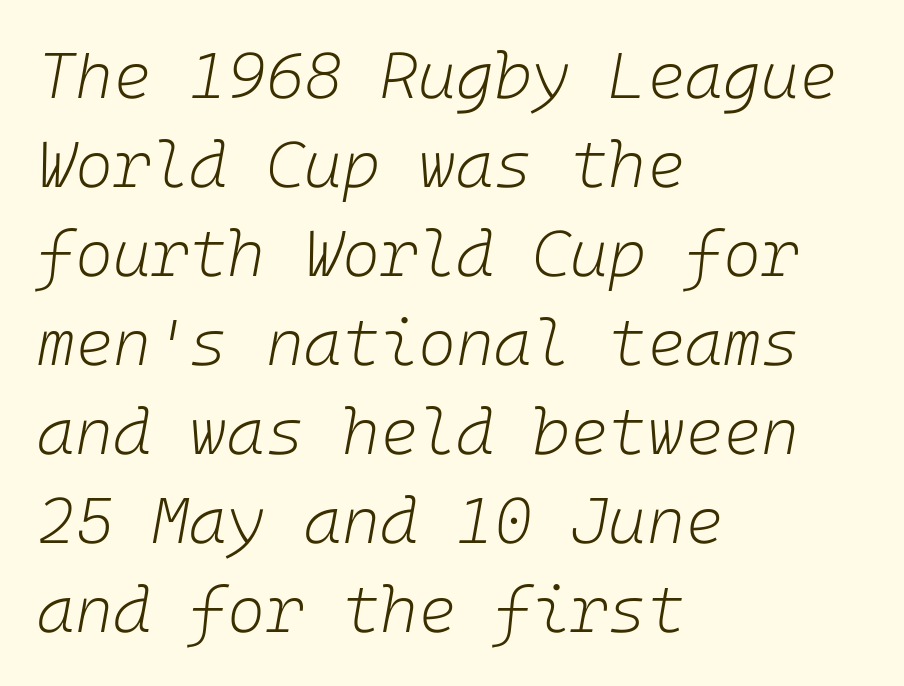
Q: Is the text bold? A: No.
Q: Is the text italic (slanted)? A: Yes, it leans right by about 10 degrees.
Q: Is the text underlined? A: No.
Q: How is the paragraph aligned? A: Left-aligned.
Q: Is the spacing between letters normal or unusually wide? A: Normal.
Q: Is the spacing between lines tight, normal or loose? A: Normal.
Q: Width (condensed, normal, or wide)? A: Normal.
Q: Stroke contrast? A: Low.
Q: x-height? A: Medium.
